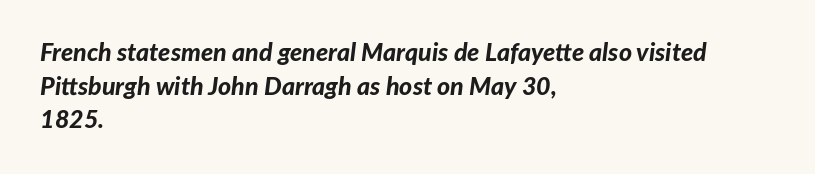
The image shows 25 px bold type, italic (leaning right); set left-aligned, normal line spacing (1.35x), normal letter spacing, not underlined.
